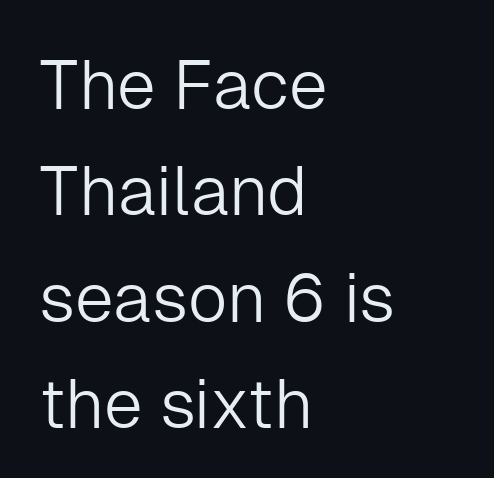
The image shows 69 px light sans-serif type, upright; set left-aligned, normal line spacing (1.54x), normal letter spacing, not underlined; low stroke contrast and a medium x-height.
